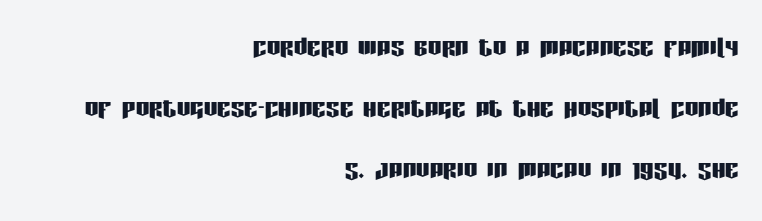
Q: Is the text italic (slanted)? A: No, it is upright.
Q: Is the typeface a serif or a sans-serif typeface? A: Sans-serif.
Q: Is the text underlined? A: No.
Q: How is the paragraph aligned? A: Right-aligned.
Q: Is the spacing between letters normal or unusually wide? A: Normal.
Q: Width (condensed, normal, or wide)? A: Condensed.
Q: Stroke contrast? A: Low.
Q: x-height? A: Large.
Q: Monospaced? A: No.
